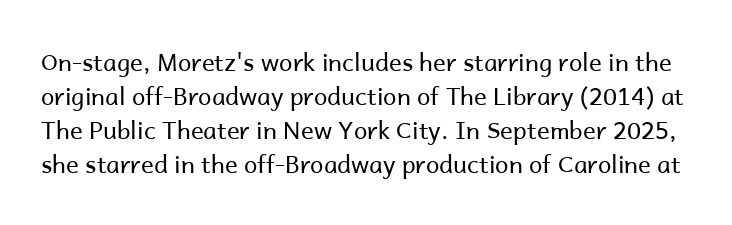
Honestly, the row spacing looks completely unremarkable. Does extra space separate the letters? No, they use regular spacing. Bare-footed words on every line. A light-to-regular cut is what we see here.
